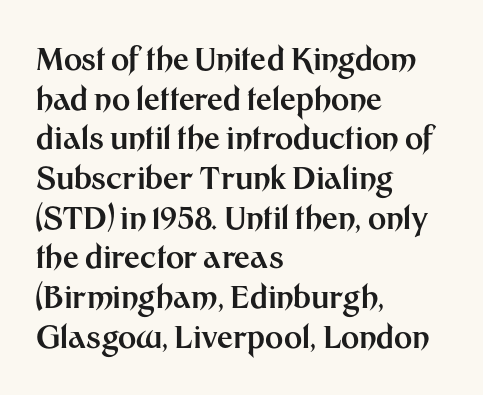
This sample uses an upright cut, with every glyph sitting square on the baseline. Think of a printed novel: that variable character pitch is what you see here. Is this a sans? Yes — the strokes have no serifs. Summary of weight: heavy, a full bold. This sample is left-justified, so line endings fall wherever the words run out.
